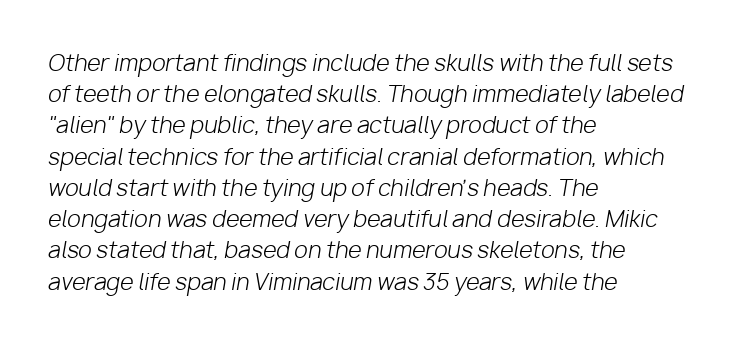
Q: Is the text bold? A: No.
Q: Is the text italic (slanted)? A: Yes, it leans right by about 10 degrees.
Q: Is the text underlined? A: No.
Q: How is the paragraph aligned? A: Left-aligned.
Q: Is the spacing between letters normal or unusually wide? A: Normal.
Q: Is the spacing between lines tight, normal or loose? A: Normal.
